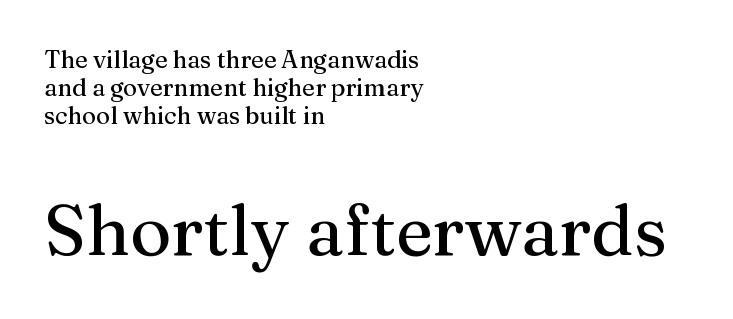
{"serif": "yes", "italic": "no", "width": "normal", "stroke_contrast": "medium", "x_height": "medium", "monospaced": "no", "underline": "no", "align": "left", "line_spacing_ratio": 1.17, "letter_spacing": "normal", "letter_spacing_em": 0.0, "larger_block": "second", "size_ratio": 2.96, "glyph_px": 71}
